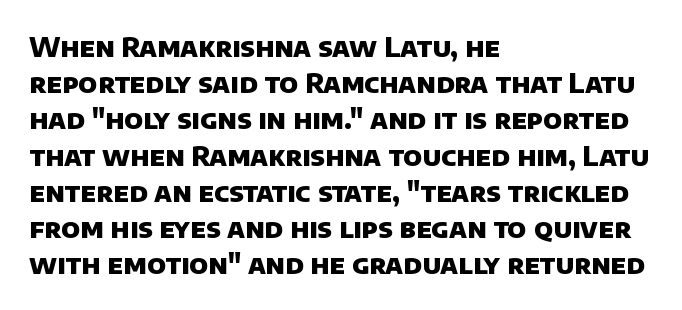
The image shows 27 px bold type; set left-aligned, normal line spacing (1.34x), normal letter spacing, not underlined.
